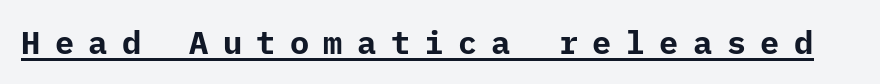
There is plenty of visible air inserted between adjacent glyphs. Every character sits straight up, as roman type does. These lines are composed in type without serifs. The words here are underlined. As a designer I'd log this as weight 700, bold.
